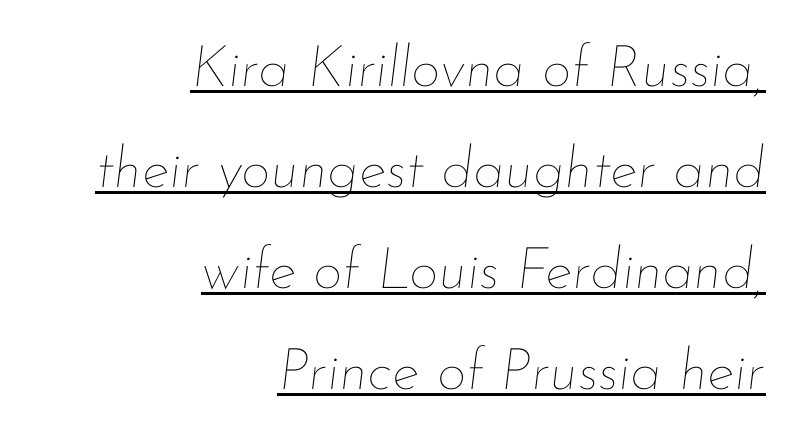
{"italic": "yes", "lean": "right", "slant_degrees": 7, "bold": "no", "weight": "thin", "width": "normal", "stroke_contrast": "low", "x_height": "small", "monospaced": "no", "underline": "yes", "align": "right", "line_spacing_ratio": 1.74, "letter_spacing": "normal", "letter_spacing_em": 0.0, "glyph_px": 58}
